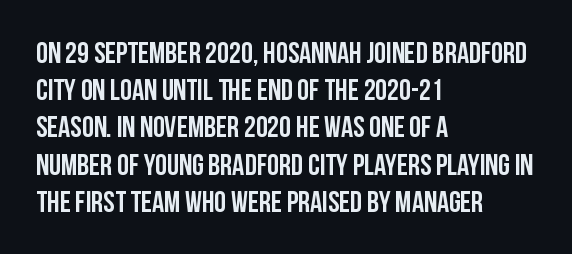
Q: Is the text italic (slanted)? A: No, it is upright.
Q: Is the typeface a serif or a sans-serif typeface? A: Sans-serif.
Q: Is the text underlined? A: No.
Q: How is the paragraph aligned? A: Left-aligned.
Q: Is the spacing between letters normal or unusually wide? A: Normal.
Q: Width (condensed, normal, or wide)? A: Condensed.
Q: Stroke contrast? A: Low.
Q: x-height? A: Large.
Q: Monospaced? A: No.
